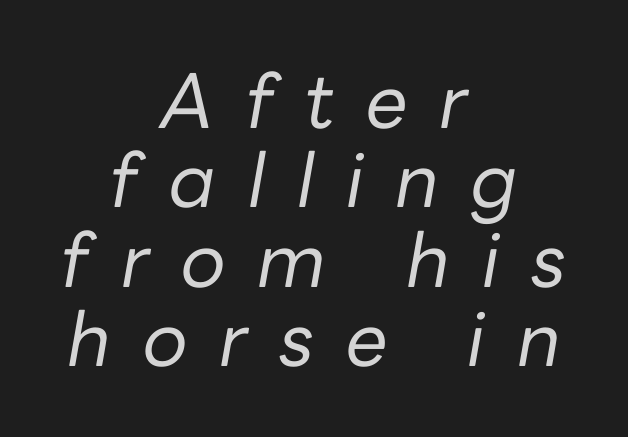
The image shows 75 px regular-weight type, italic (leaning right); set centered, tight line spacing (1.06x), unusually wide letter spacing (+0.42 em), not underlined; low stroke contrast and a medium x-height.
